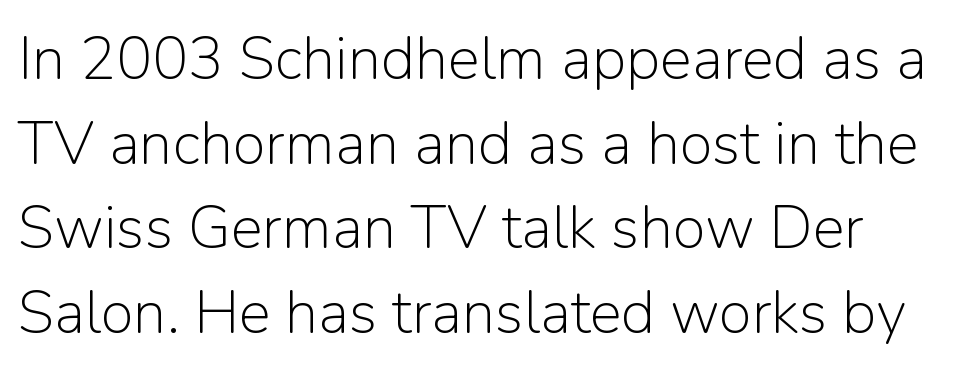
The letters stand straight up with perfectly vertical stems. In terms of letterspacing, this is plain default setting. Students, observe: this is what conventionally led text looks like. Think of a printed novel: that variable character pitch is what you see here. A light-to-regular cut is what we see here.
